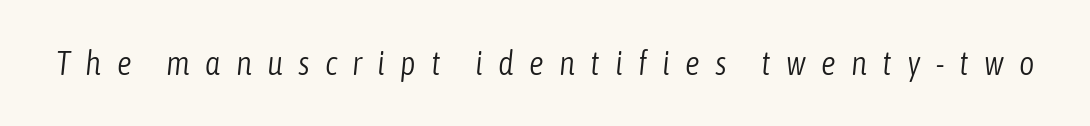
Q: Is the text bold? A: No.
Q: Is the text italic (slanted)? A: Yes, it leans right by about 6 degrees.
Q: Is the text underlined? A: No.
Q: Is the spacing between letters normal or unusually wide? A: Unusually wide.
Q: Width (condensed, normal, or wide)? A: Condensed.
Q: Stroke contrast? A: Low.
Q: x-height? A: Medium.
Q: Monospaced? A: No.
